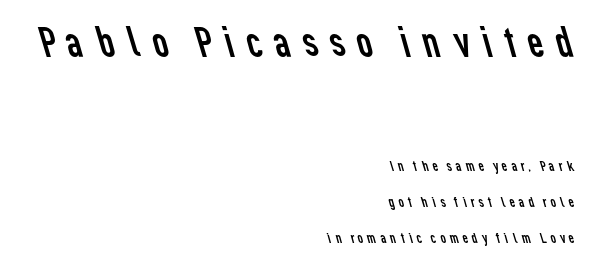
The composition opens big and finishes small. Think standard paragraph weight, or any step lighter than that. Spacing verdict: proportional, widths tailored to each character. Caption: multi-line text, flush right, ragged left.
